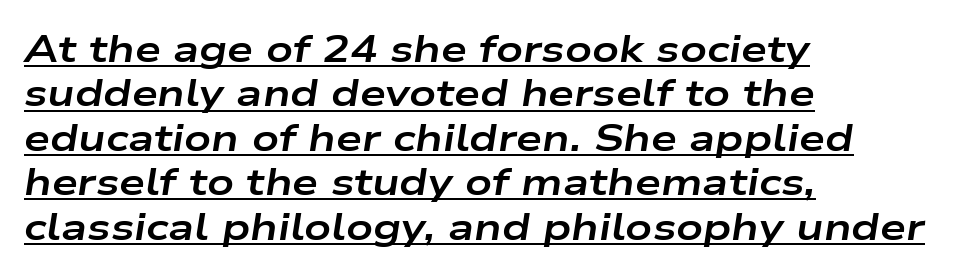
{"italic": "yes", "lean": "right", "slant_degrees": 9, "bold": "yes", "weight": "bold", "width": "wide", "stroke_contrast": "low", "x_height": "medium", "monospaced": "no", "underline": "yes", "align": "left", "line_spacing_ratio": 1.2, "letter_spacing": "normal", "letter_spacing_em": 0.0, "glyph_px": 37}
